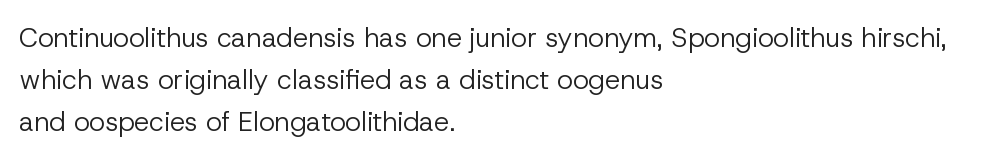
Each new line begins a customary step beneath the previous one. The passage shown is not underscored anywhere. Weight: not bold — regular or lighter. Nope, not italic — everything's standing straight. A classic flush-left, rag-right setting is used for this passage.
